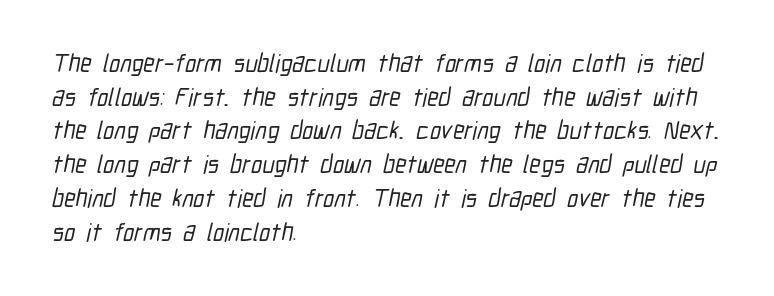
Tracking here is standard; glyphs follow each other at the usual distance. The foot of each line stays bare and open. Leading matches the norm, producing a regular column. The rag falls on the right side of this text block.
